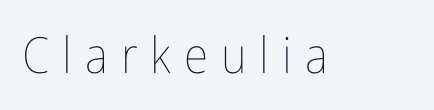
{"italic": "no", "bold": "no", "weight": "thin", "width": "condensed", "stroke_contrast": "low", "x_height": "medium", "monospaced": "no", "underline": "no", "letter_spacing": "wide", "letter_spacing_em": 0.26, "glyph_px": 50}
